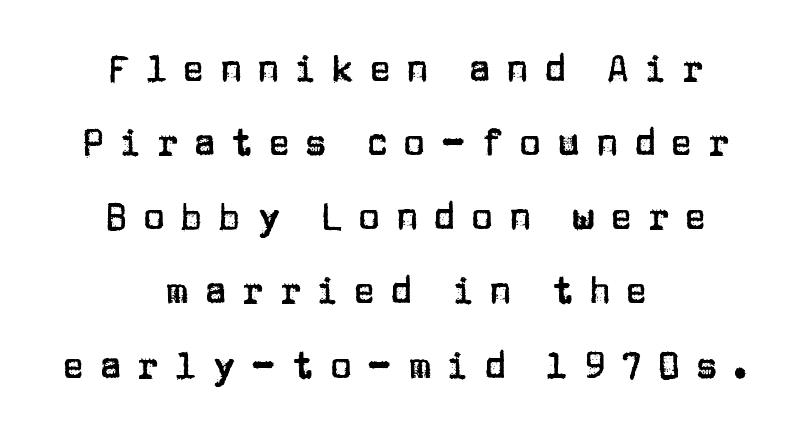
Horizontally, the lines are justified to the midpoint only. The type is letterspaced generously, with wide tracking. The rendering uses natural spacing where letterforms have individual widths. Examine the stroke ends and you'll find no serifs.
